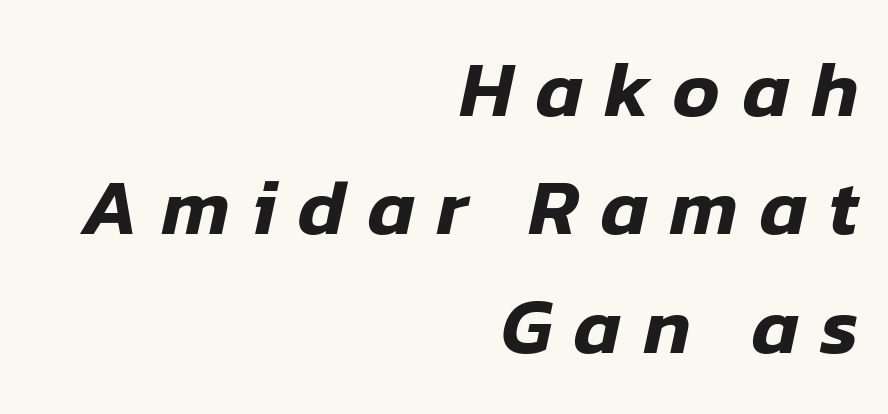
The image shows 79 px text type, italic (leaning right); set right-aligned, normal line spacing (1.5x), unusually wide letter spacing (+0.28 em), not underlined; low stroke contrast and a medium x-height.
